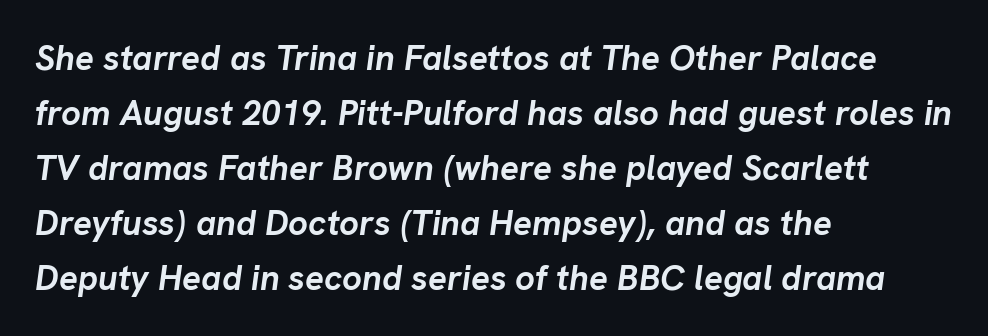
{"italic": "yes", "lean": "right", "slant_degrees": 8, "bold": "yes", "weight": "semibold", "width": "normal", "stroke_contrast": "low", "x_height": "medium", "monospaced": "no", "underline": "no", "align": "left", "line_spacing": "normal", "line_spacing_ratio": 1.57, "letter_spacing": "normal", "letter_spacing_em": 0.0, "glyph_px": 35}
